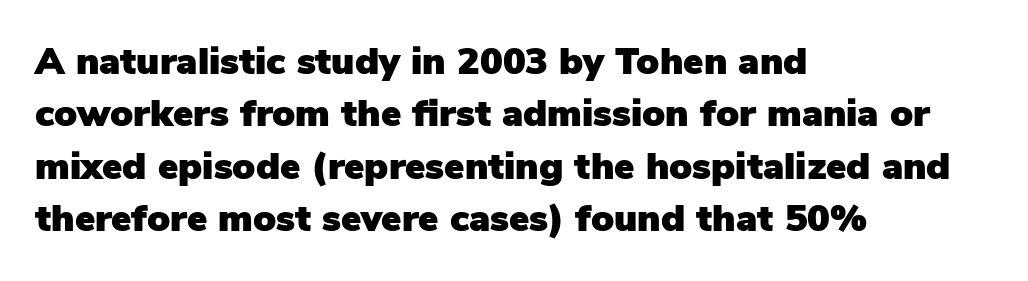
The image shows 38 px sans-serif type, upright; set left-aligned, normal line spacing (1.38x), normal letter spacing, not underlined; low stroke contrast and a medium x-height.
